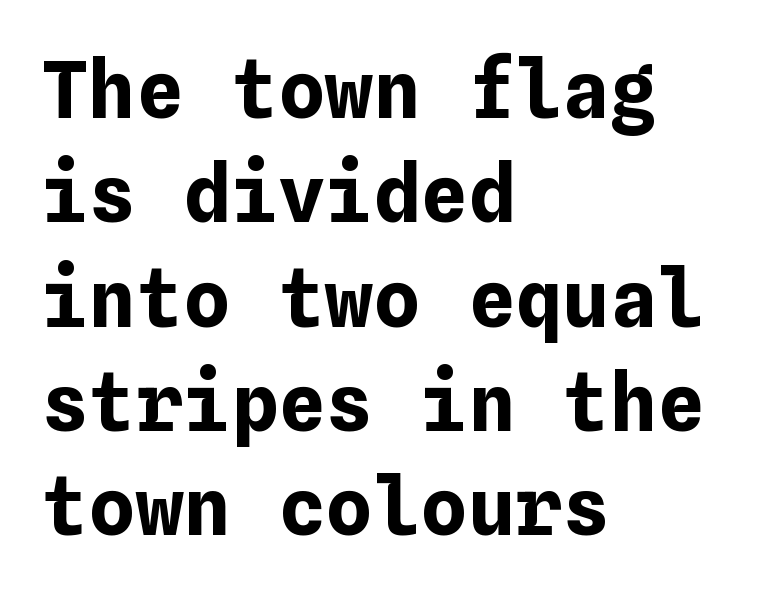
Typeset ragged right — the left edge is the straight one. The passage shown stacks its lines at a standard gap. Its strokes are broad and dark, the hallmark of bold type. Vertical strokes here are truly vertical. This rendering features lettering with no underline. The letters sit at their default tracking, neither squeezed nor spread.
